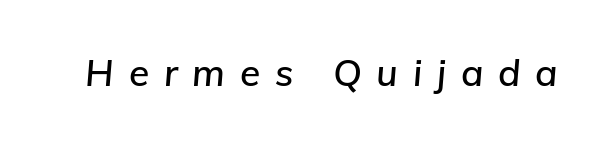
Yep, that's italic — everything's leaning. This rendering widens character spacing well past its baseline value. Underlining? Definitely not there. Proportional: the letters do not fall into vertical columns.
